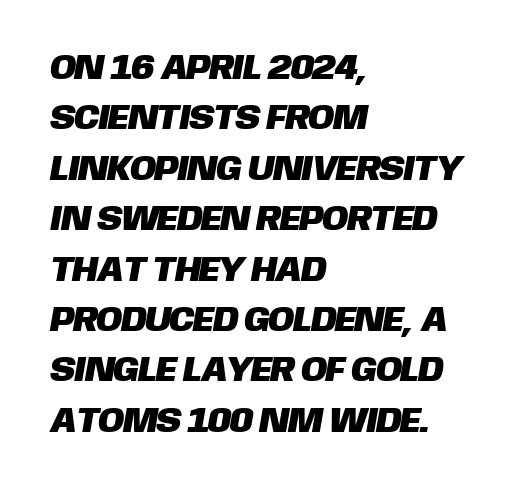
The image shows 35 px sans-serif type; set left-aligned, normal line spacing (1.44x), normal letter spacing, not underlined; low stroke contrast and a large x-height.
